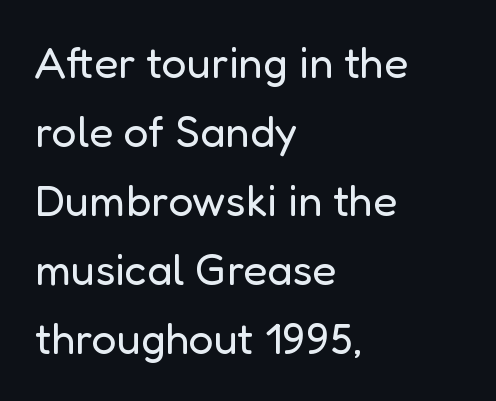
Q: Is the text bold? A: No.
Q: Is the text italic (slanted)? A: No, it is upright.
Q: Is the typeface a serif or a sans-serif typeface? A: Sans-serif.
Q: Is the text underlined? A: No.
Q: How is the paragraph aligned? A: Left-aligned.
Q: Is the spacing between letters normal or unusually wide? A: Normal.
Q: Is the spacing between lines tight, normal or loose? A: Normal.
Q: Width (condensed, normal, or wide)? A: Normal.
Q: Stroke contrast? A: Low.
Q: x-height? A: Medium.
Q: Monospaced? A: No.
